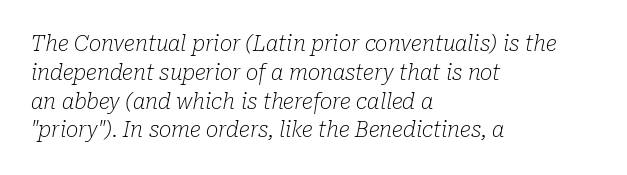
{"italic": "yes", "lean": "right", "slant_degrees": 10, "bold": "no", "underline": "no", "align": "left", "line_spacing": "normal", "line_spacing_ratio": 1.37, "letter_spacing": "normal", "letter_spacing_em": 0.0, "glyph_px": 21}
